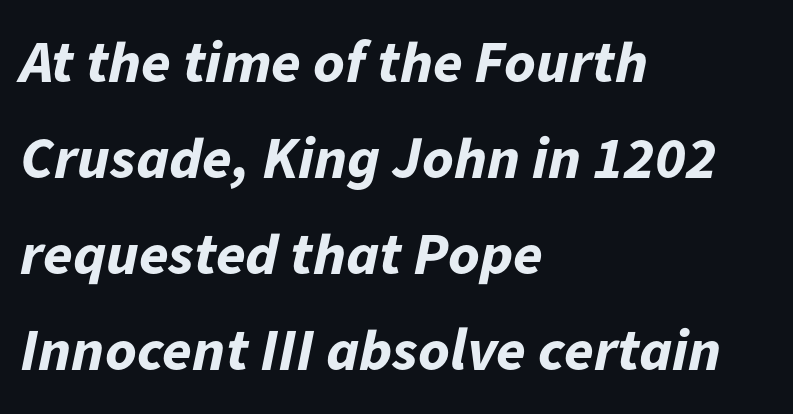
Q: Is the text bold? A: Yes.
Q: Is the text italic (slanted)? A: Yes, it leans right by about 11 degrees.
Q: Is the text underlined? A: No.
Q: How is the paragraph aligned? A: Left-aligned.
Q: Is the spacing between letters normal or unusually wide? A: Normal.
Q: Is the spacing between lines tight, normal or loose? A: Normal.
Q: Width (condensed, normal, or wide)? A: Normal.
Q: Stroke contrast? A: Low.
Q: x-height? A: Medium.
Q: Monospaced? A: No.
